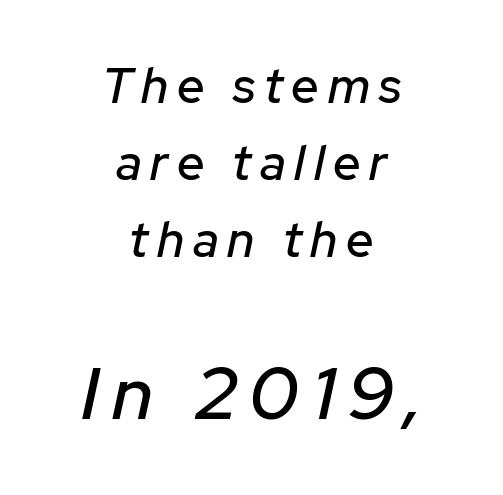
The image shows 74 px text type, italic (leaning right); set centered, normal line spacing (1.57x), not underlined; the second (bottom) block is 1.51x larger; low stroke contrast and a medium x-height.
